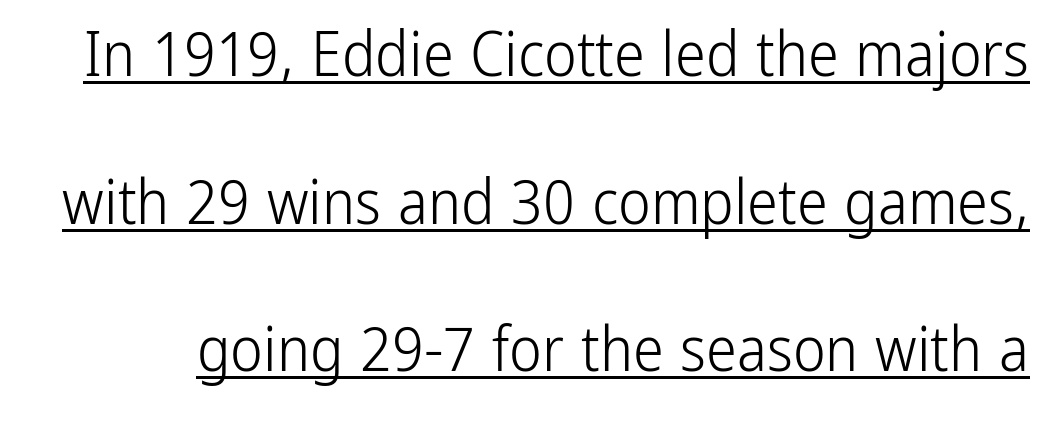
The image shows 62 px light, condensed sans-serif type, upright; set loose line spacing (2.38x), normal letter spacing, underlined; low stroke contrast and a medium x-height.
